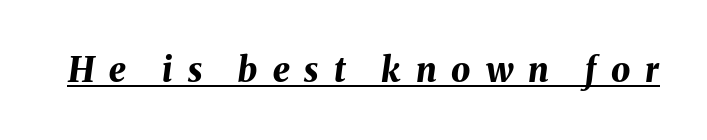
{"italic": "yes", "lean": "right", "slant_degrees": 8, "bold": "yes", "weight": "bold", "width": "normal", "stroke_contrast": "medium", "x_height": "medium", "monospaced": "no", "underline": "yes", "letter_spacing": "wide", "letter_spacing_em": 0.44, "glyph_px": 34}
